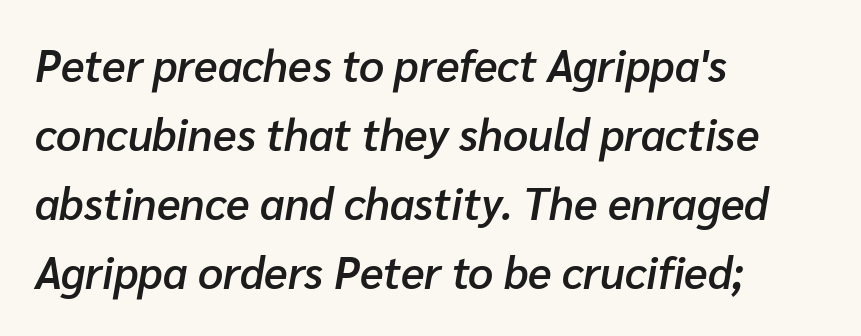
Q: Is the text bold? A: Semi-bold.
Q: Is the text italic (slanted)? A: Yes, it leans right by about 10 degrees.
Q: Is the text underlined? A: No.
Q: How is the paragraph aligned? A: Left-aligned.
Q: Is the spacing between letters normal or unusually wide? A: Normal.
Q: Is the spacing between lines tight, normal or loose? A: Normal.
Q: Width (condensed, normal, or wide)? A: Normal.
Q: Stroke contrast? A: Low.
Q: x-height? A: Medium.
Q: Monospaced? A: No.
